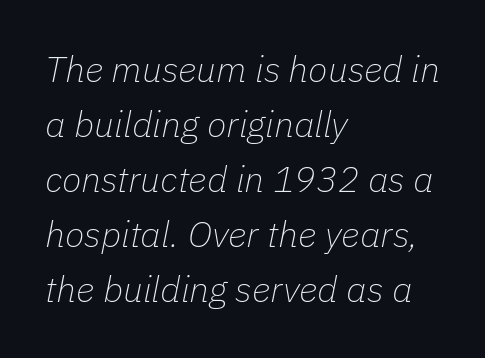
{"italic": "yes", "lean": "right", "slant_degrees": 11, "bold": "no", "weight": "thin", "width": "normal", "stroke_contrast": "low", "x_height": "medium", "monospaced": "no", "underline": "no", "align": "left", "line_spacing": "normal", "line_spacing_ratio": 1.53, "letter_spacing": "normal", "letter_spacing_em": 0.0, "glyph_px": 36}
